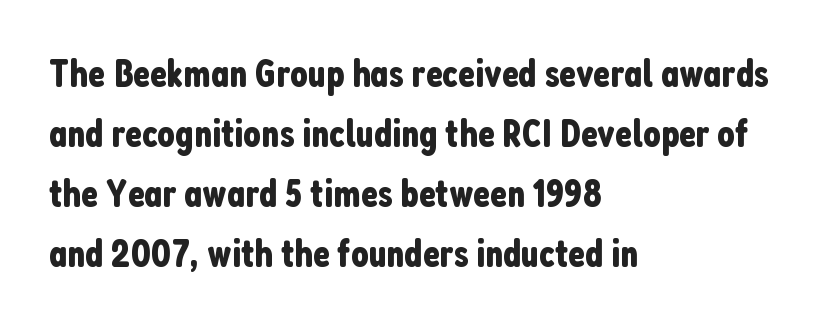
{"serif": "no", "italic": "no", "width": "condensed", "stroke_contrast": "low", "x_height": "medium", "monospaced": "no", "underline": "no", "align": "left", "line_spacing": "normal", "line_spacing_ratio": 1.54, "letter_spacing": "normal", "letter_spacing_em": 0.0, "glyph_px": 39}
